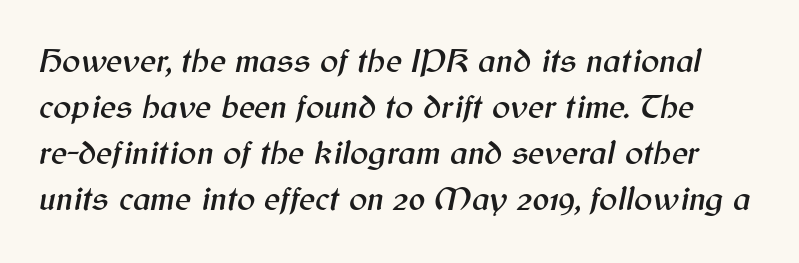
Q: Is the text italic (slanted)? A: Yes, it leans right by about 12 degrees.
Q: Is the text underlined? A: No.
Q: Is the spacing between letters normal or unusually wide? A: Normal.
Q: Is the spacing between lines tight, normal or loose? A: Normal.
Q: Width (condensed, normal, or wide)? A: Normal.
Q: Stroke contrast? A: Medium.
Q: x-height? A: Medium.
Q: Monospaced? A: No.
